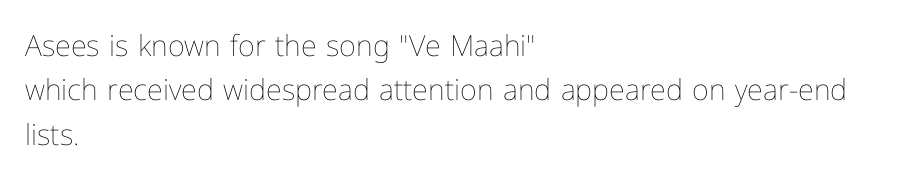
The baseline area is clear. These lines sit exactly where default settings would place them. The ragged edge is on the right, which tells us the setting is flush left. Every character sits straight up, as roman type does. Stems here are at most as thick as an everyday book face. Varying glyph widths throughout — classic text-font behaviour.
